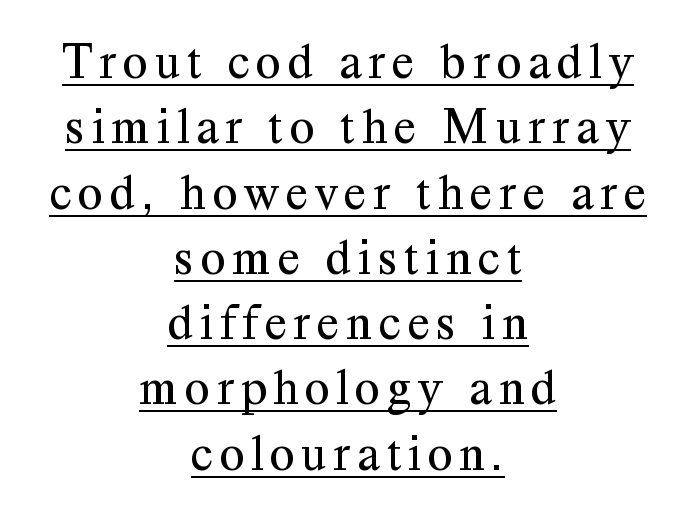
The image shows 51 px regular-weight serif type, upright; set centered, normal line spacing (1.28x), underlined; medium stroke contrast and a medium x-height.
